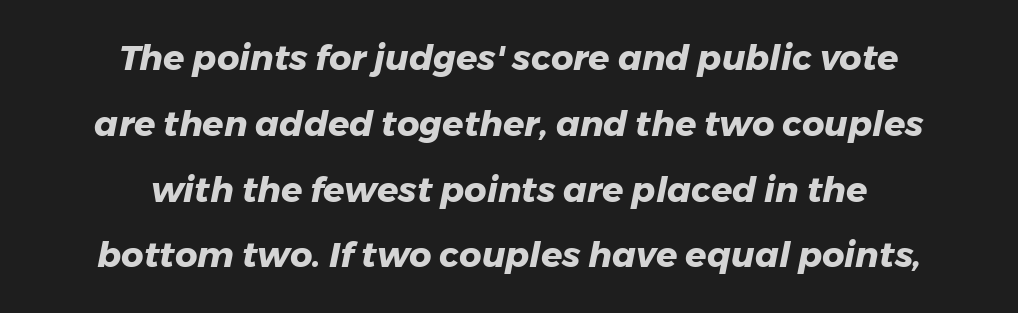
Q: Is the text bold? A: Yes.
Q: Is the text italic (slanted)? A: Yes, it leans right by about 11 degrees.
Q: Is the text underlined? A: No.
Q: How is the paragraph aligned? A: Centered.
Q: Is the spacing between letters normal or unusually wide? A: Normal.
Q: Width (condensed, normal, or wide)? A: Normal.
Q: Stroke contrast? A: Low.
Q: x-height? A: Medium.
Q: Monospaced? A: No.
